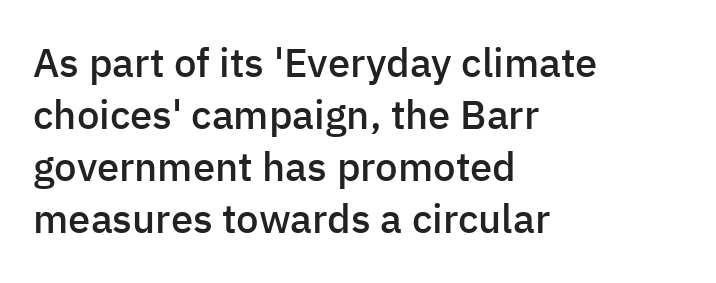
The gaps between neighbouring characters are ordinary and unremarkable. Quick note: not italic, upright. The space beneath each line is pristine and unruled. Horizontal bands of white between lines are of average thickness.
